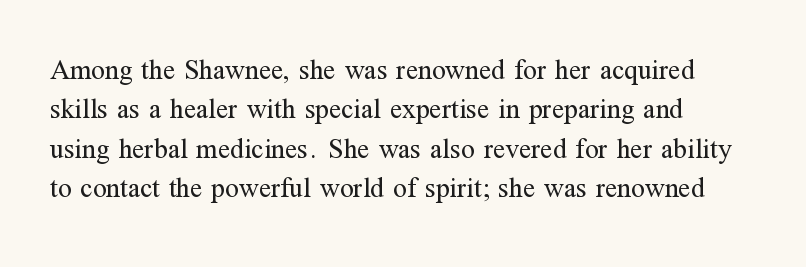
Italic? Not at all — the glyphs are vertical. The strokes are not fattened; the text isn't bold. Typeset ragged right — the left edge is the straight one. The horizontal fit of the characters is conventional and even. Letters rest on an invisible, unmarked baseline.
